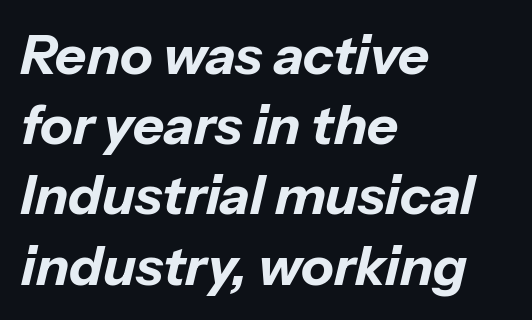
Whoever set this chose a conventional vertical rhythm. Every letter is thick-stroked: bold, no question. Clear beneath every line of the passage. Note the varied advance widths — an 'i' is clearly narrower than an 'm'. In terms of letterspacing, this is plain default setting. Every character sits at an angle, as italics do.
